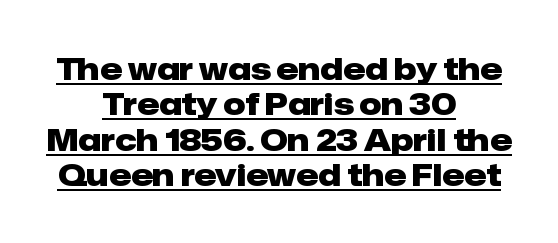
Q: Is the text bold? A: Yes.
Q: Is the text italic (slanted)? A: No, it is upright.
Q: Is the typeface a serif or a sans-serif typeface? A: Sans-serif.
Q: Is the text underlined? A: Yes.
Q: How is the paragraph aligned? A: Centered.
Q: Is the spacing between letters normal or unusually wide? A: Normal.
Q: Is the spacing between lines tight, normal or loose? A: Tight.
Q: Width (condensed, normal, or wide)? A: Normal.
Q: Stroke contrast? A: Low.
Q: x-height? A: Medium.
Q: Monospaced? A: No.
